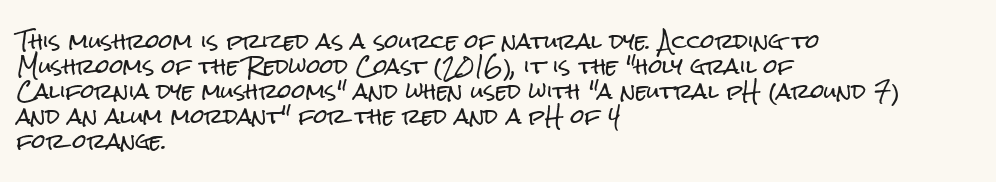
The space between consecutive lines is moderate. The area under the type is left untouched. The letters sit at their default tracking, neither squeezed nor spread. If you drew a line through each stem, it would be perfectly vertical. This rendering uses left alignment, leaving the right contour irregular.
